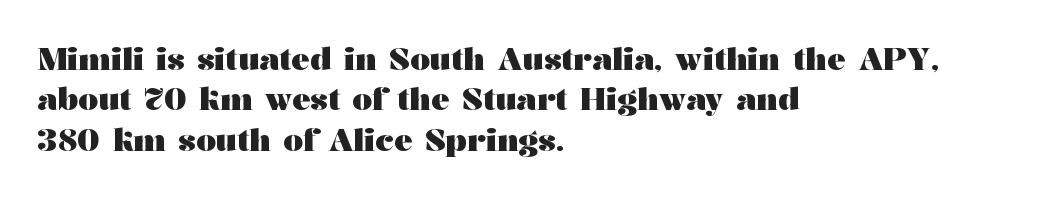
{"serif": "yes", "italic": "no", "bold": "yes", "weight": "heavy", "width": "wide", "stroke_contrast": "medium", "x_height": "medium", "monospaced": "no", "underline": "no", "align": "left", "line_spacing": "normal", "line_spacing_ratio": 1.3, "letter_spacing": "normal", "letter_spacing_em": 0.0, "glyph_px": 31}
